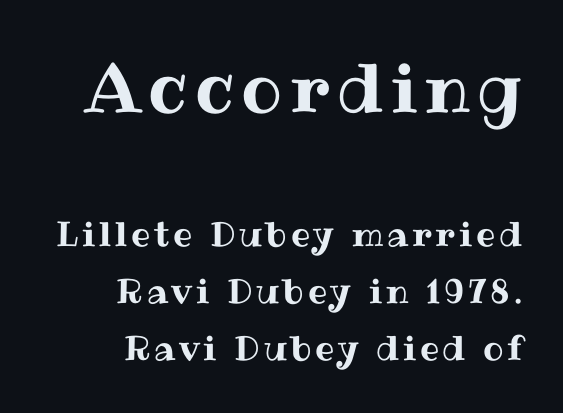
Q: Is the text italic (slanted)? A: No, it is upright.
Q: Is the text underlined? A: No.
Q: How is the paragraph aligned? A: Right-aligned.
Q: Is the spacing between lines tight, normal or loose? A: Normal.
Q: Which block of text is set in a larger size, the first (top) or the second (bottom)? A: The first (top) one.
Q: Width (condensed, normal, or wide)? A: Normal.
Q: Stroke contrast? A: Medium.
Q: x-height? A: Medium.
Q: Monospaced? A: No.
